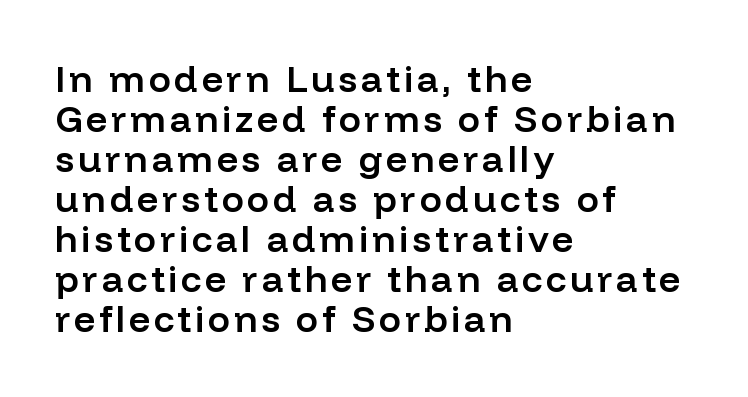
The image shows 37 px semibold sans-serif type, upright; set left-aligned, tight line spacing (1.08x), not underlined; low stroke contrast and a medium x-height.
